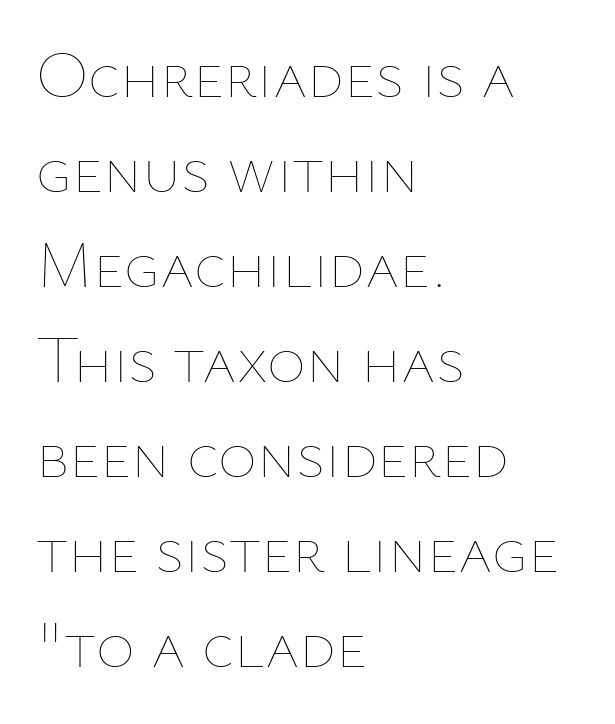
The image shows 66 px thin type, upright; set left-aligned, normal line spacing (1.44x), normal letter spacing, not underlined; low stroke contrast and a medium x-height.
